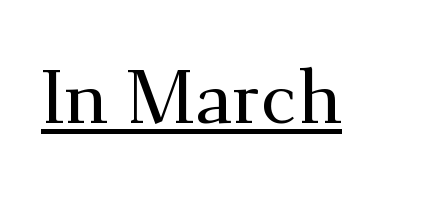
Q: Is the text italic (slanted)? A: No, it is upright.
Q: Is the typeface a serif or a sans-serif typeface? A: Serif.
Q: Is the text underlined? A: Yes.
Q: Is the spacing between letters normal or unusually wide? A: Normal.
Q: Width (condensed, normal, or wide)? A: Normal.
Q: Stroke contrast? A: Medium.
Q: x-height? A: Small.
Q: Monospaced? A: No.
